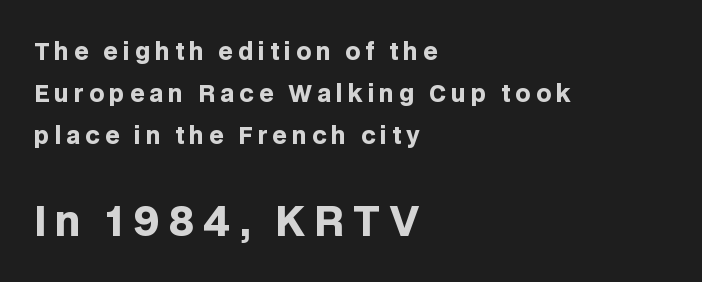
Q: Is the text bold? A: Yes.
Q: Is the text italic (slanted)? A: No, it is upright.
Q: Is the typeface a serif or a sans-serif typeface? A: Sans-serif.
Q: Is the text underlined? A: No.
Q: How is the paragraph aligned? A: Left-aligned.
Q: Is the spacing between letters normal or unusually wide? A: Unusually wide.
Q: Which block of text is set in a larger size, the first (top) or the second (bottom)? A: The second (bottom) one.
Q: Width (condensed, normal, or wide)? A: Normal.
Q: Stroke contrast? A: Low.
Q: x-height? A: Large.
Q: Monospaced? A: No.
